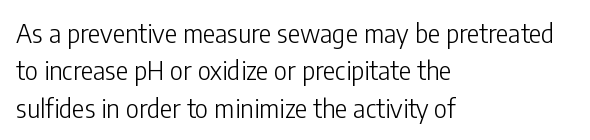
The image shows 26 px text type, upright; set left-aligned, normal line spacing (1.44x), normal letter spacing, not underlined.
